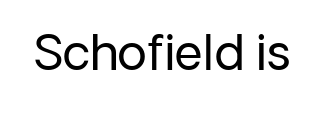
The image shows 48 px regular-weight sans-serif type, upright; set normal letter spacing, not underlined; low stroke contrast and a medium x-height.
